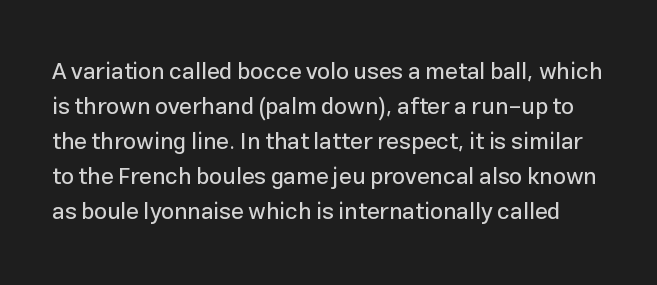
Quick note: underline off. One glance says typical: line gaps are just what's usual. When letters stand straight like this, we call the style roman or upright. Tracking here is standard; glyphs follow each other at the usual distance.
